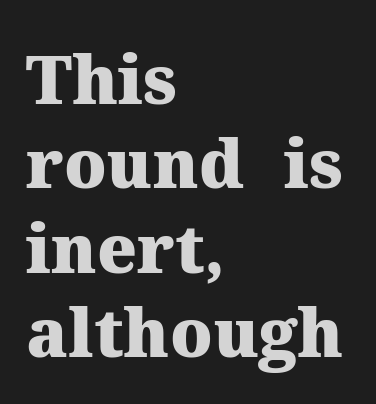
Every letter is thick-stroked: bold, no question. The passage shown is typed in a proportional face where columns would drift. The characters display serif detailing at their extremities. Style check: upright.
